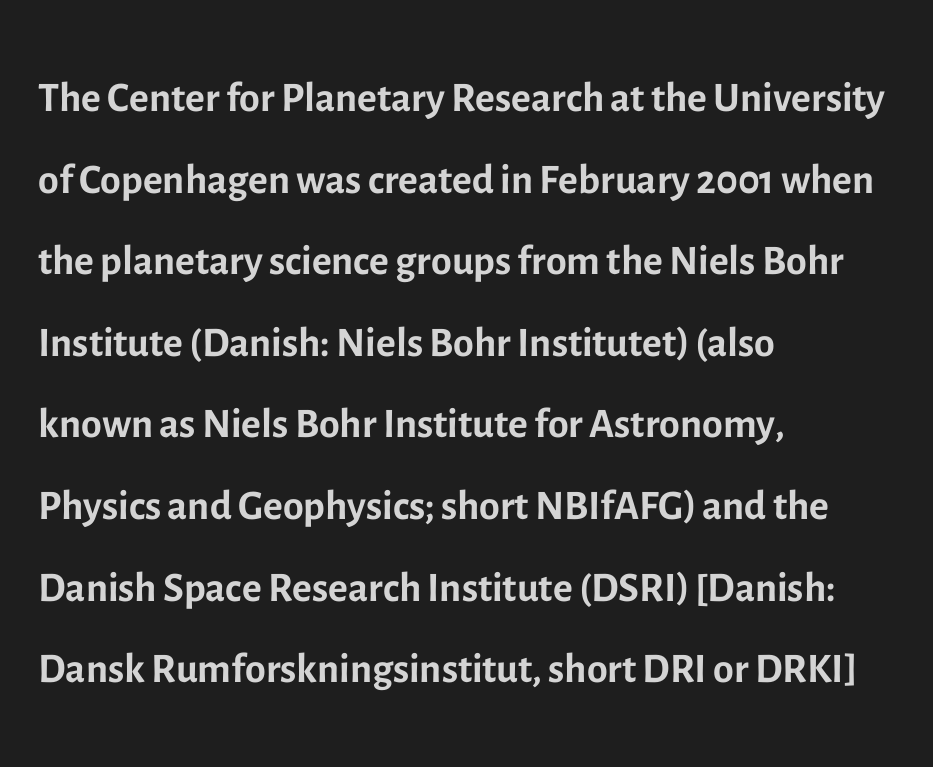
The image shows 60 px regular-weight sans-serif type, upright; set left-aligned, normal line spacing (1.36x), normal letter spacing, not underlined; a medium x-height.
